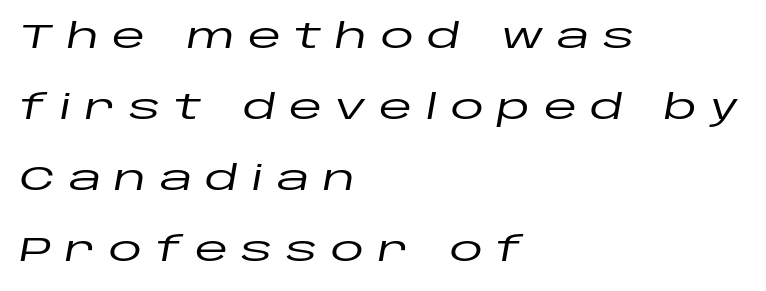
Posture: slanted. You could fit nearly another row in the gap between these rows. Tracking here is generous; glyphs stand well apart from one another. The passage shown is typed in a proportional face where columns would drift. If you drew a ruler down the left edge, every line would touch it. Anything drawn beneath the words? Only blank space.
